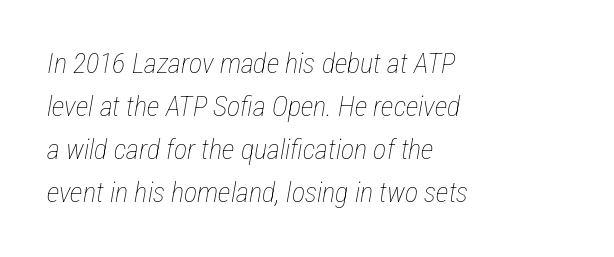
The image shows 28 px thin, condensed type, italic (leaning right); set left-aligned, normal line spacing (1.54x), normal letter spacing, not underlined; low stroke contrast and a medium x-height.
